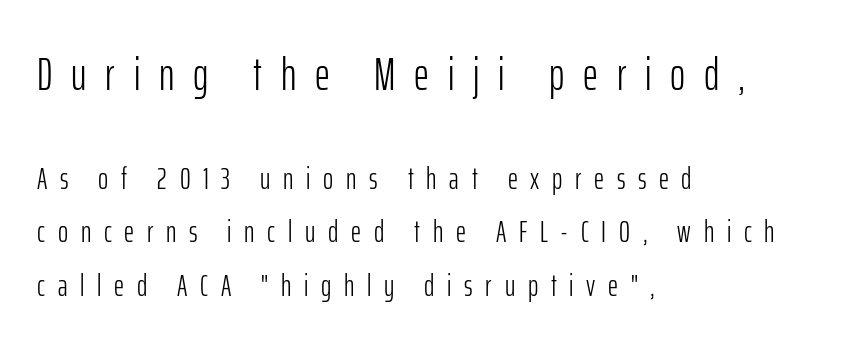
The more generous point size was reserved for the upper chunk. The area under the type is left untouched. Line beginnings align vertically; line endings do not. Each stroke keeps to a modest, everyday thickness or less. Quick note: not italic, upright. Compared with typical body copy, the letter spacing here is much looser.
